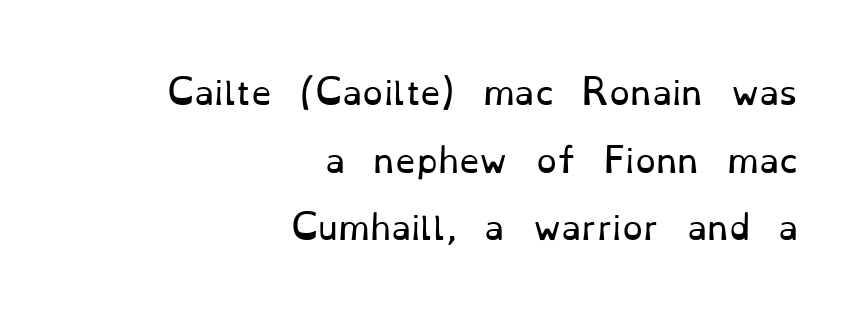
The image shows 33 px regular-weight serif type, upright; set right-aligned, loose line spacing (2.05x), normal letter spacing, not underlined; low stroke contrast and a small x-height.
